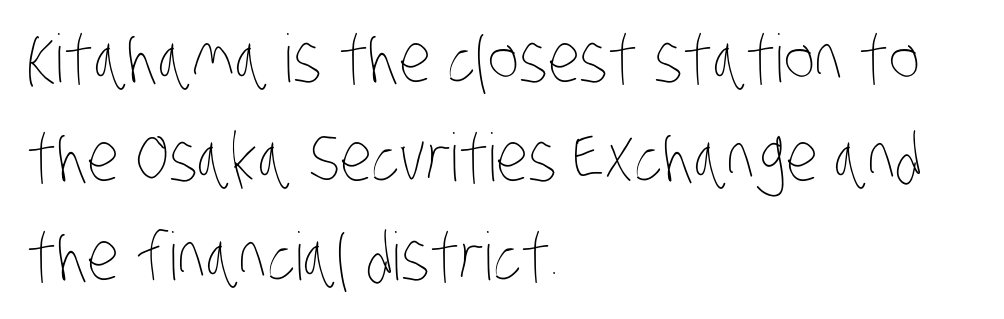
The image shows 66 px thin, condensed type; set left-aligned, normal line spacing (1.5x), normal letter spacing, not underlined; low stroke contrast and a large x-height.
